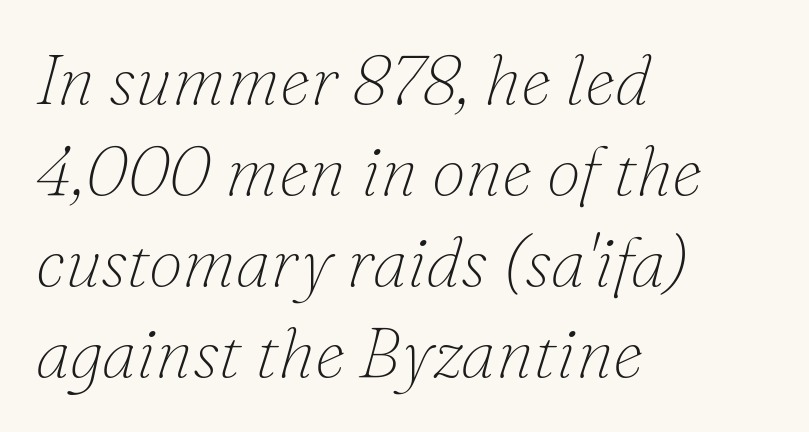
Q: Is the text bold? A: No.
Q: Is the text italic (slanted)? A: Yes, it leans right by about 16 degrees.
Q: Is the typeface a serif or a sans-serif typeface? A: Serif.
Q: Is the text underlined? A: No.
Q: How is the paragraph aligned? A: Left-aligned.
Q: Is the spacing between letters normal or unusually wide? A: Normal.
Q: Is the spacing between lines tight, normal or loose? A: Normal.
Q: Width (condensed, normal, or wide)? A: Normal.
Q: Stroke contrast? A: Low.
Q: x-height? A: Small.
Q: Monospaced? A: No.
